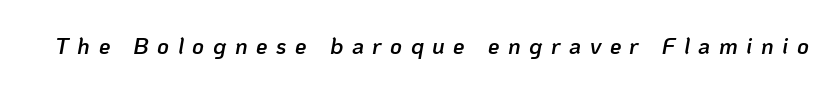
The image shows 23 px text type, italic (leaning right); set unusually wide letter spacing (+0.37 em), not underlined.
